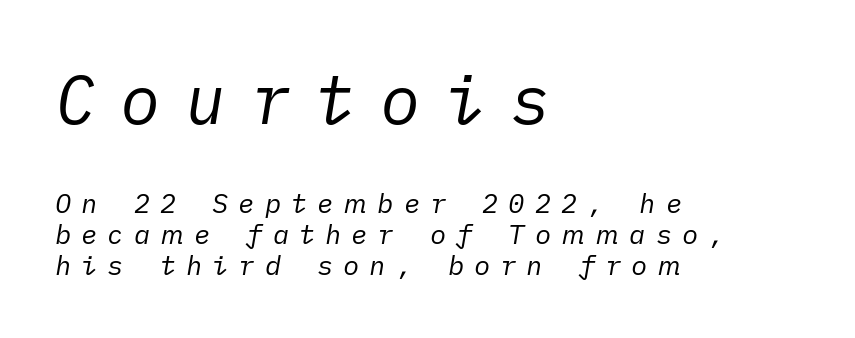
Q: Is the text bold? A: No.
Q: Is the text italic (slanted)? A: Yes, it leans right by about 10 degrees.
Q: Is the text underlined? A: No.
Q: How is the paragraph aligned? A: Left-aligned.
Q: Is the spacing between letters normal or unusually wide? A: Unusually wide.
Q: Is the spacing between lines tight, normal or loose? A: Tight.
Q: Which block of text is set in a larger size, the first (top) or the second (bottom)? A: The first (top) one.
Q: Width (condensed, normal, or wide)? A: Normal.
Q: Stroke contrast? A: Low.
Q: x-height? A: Medium.
